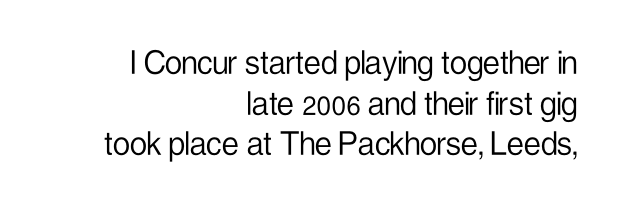
Q: Is the text bold? A: No.
Q: Is the text italic (slanted)? A: No, it is upright.
Q: Is the typeface a serif or a sans-serif typeface? A: Sans-serif.
Q: Is the text underlined? A: No.
Q: How is the paragraph aligned? A: Right-aligned.
Q: Is the spacing between letters normal or unusually wide? A: Normal.
Q: Is the spacing between lines tight, normal or loose? A: Tight.
Q: Width (condensed, normal, or wide)? A: Condensed.
Q: Stroke contrast? A: Low.
Q: x-height? A: Medium.
Q: Monospaced? A: No.
